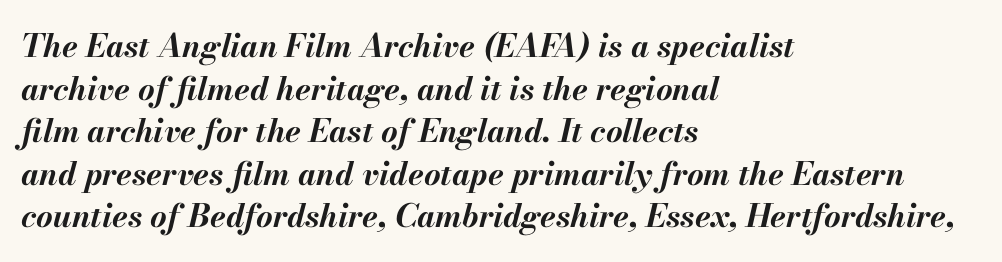
{"italic": "yes", "lean": "right", "slant_degrees": 13, "bold": "yes", "weight": "bold", "width": "normal", "stroke_contrast": "medium", "x_height": "small", "monospaced": "no", "underline": "no", "align": "left", "line_spacing": "normal", "line_spacing_ratio": 1.33, "letter_spacing": "normal", "letter_spacing_em": 0.0, "glyph_px": 32}
